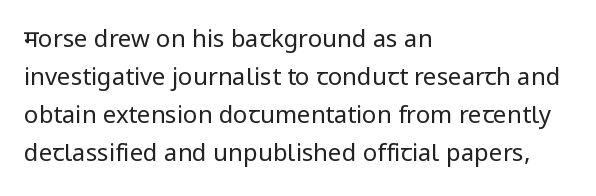
{"italic": "no", "bold": "no", "underline": "no", "align": "left", "line_spacing": "normal", "line_spacing_ratio": 1.59, "letter_spacing": "normal", "letter_spacing_em": 0.0, "glyph_px": 24}
